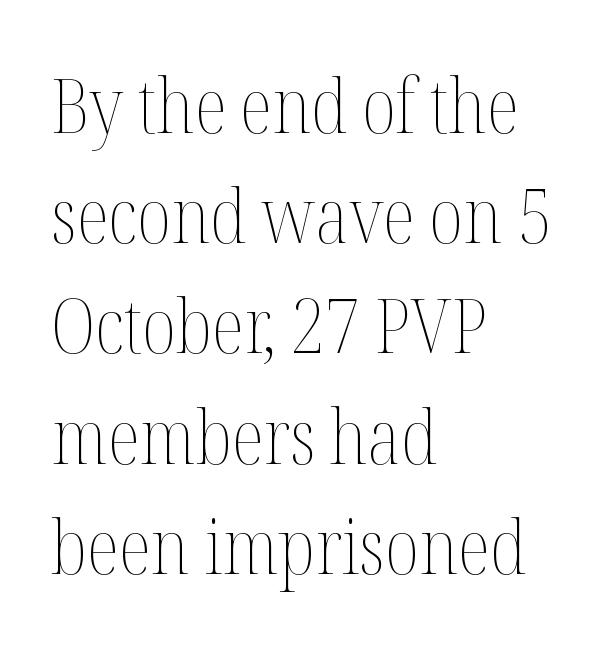
The image shows 76 px thin, condensed type, upright; set left-aligned, normal line spacing (1.45x), normal letter spacing, not underlined; medium stroke contrast and a medium x-height.
